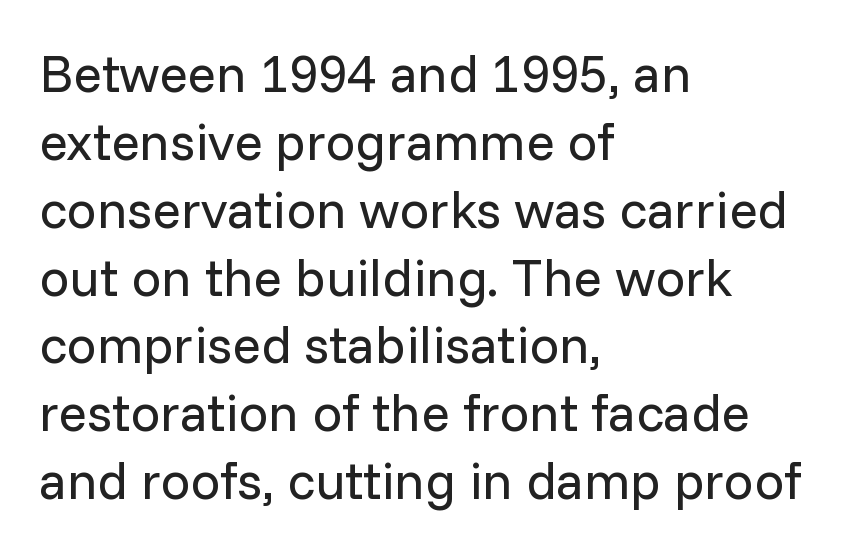
The image shows 53 px regular-weight sans-serif type, upright; set left-aligned, normal line spacing (1.28x), normal letter spacing, not underlined; low stroke contrast and a medium x-height.
